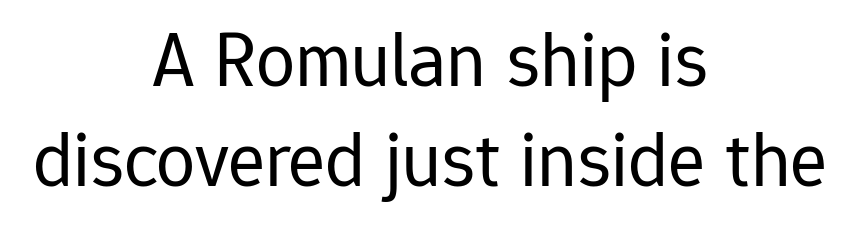
Q: Is the text bold? A: No.
Q: Is the text italic (slanted)? A: No, it is upright.
Q: Is the typeface a serif or a sans-serif typeface? A: Sans-serif.
Q: Is the text underlined? A: No.
Q: How is the paragraph aligned? A: Centered.
Q: Is the spacing between letters normal or unusually wide? A: Normal.
Q: Is the spacing between lines tight, normal or loose? A: Normal.
Q: Width (condensed, normal, or wide)? A: Normal.
Q: Stroke contrast? A: Low.
Q: x-height? A: Medium.
Q: Monospaced? A: No.
